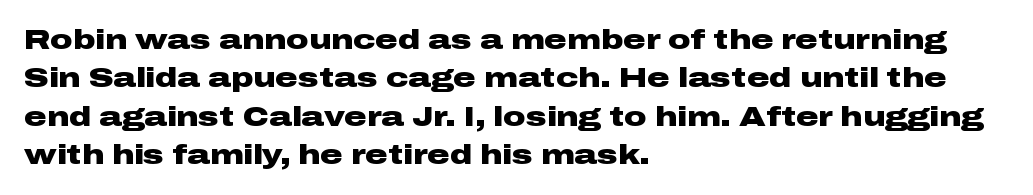
{"serif": "no", "italic": "no", "bold": "yes", "weight": "heavy", "width": "wide", "stroke_contrast": "low", "x_height": "medium", "monospaced": "no", "underline": "no", "align": "left", "line_spacing": "normal", "line_spacing_ratio": 1.37, "letter_spacing": "normal", "letter_spacing_em": 0.0, "glyph_px": 28}
